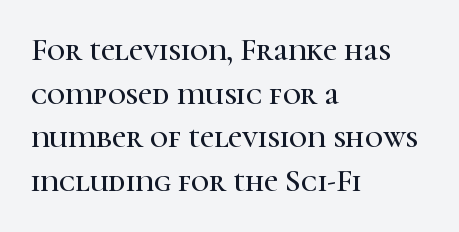
The image shows 31 px serif type, upright; set left-aligned, normal line spacing (1.41x), normal letter spacing, not underlined; high stroke contrast and a medium x-height.
